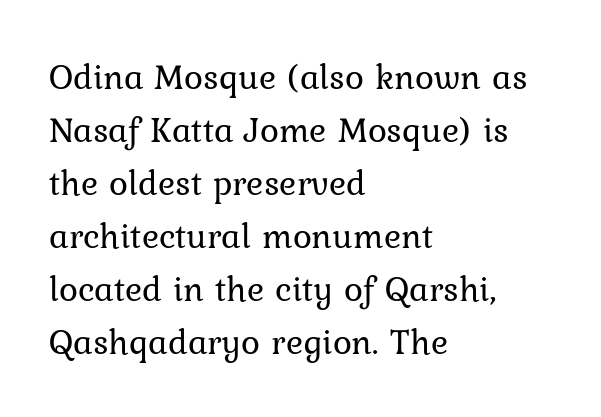
{"serif": "yes", "italic": "no", "bold": "no", "weight": "regular", "width": "normal", "stroke_contrast": "low", "x_height": "medium", "monospaced": "no", "underline": "no", "align": "left", "line_spacing": "normal", "line_spacing_ratio": 1.47, "letter_spacing": "normal", "letter_spacing_em": 0.0, "glyph_px": 36}
